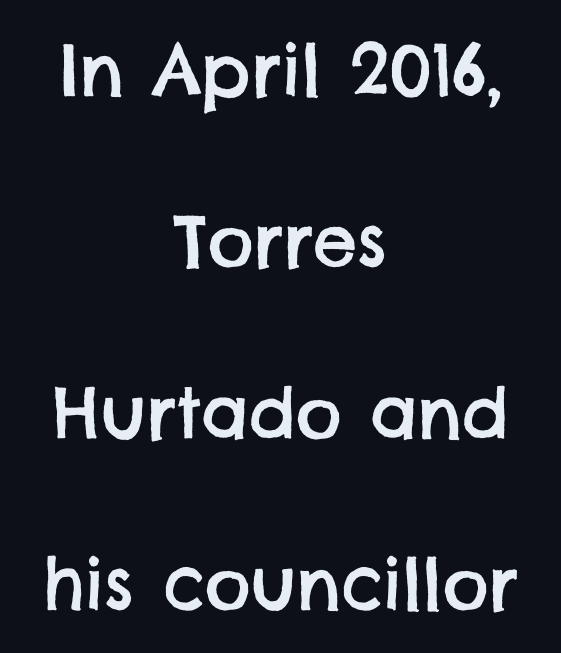
{"serif": "no", "width": "normal", "stroke_contrast": "low", "x_height": "large", "monospaced": "no", "underline": "no", "align": "center", "line_spacing": "loose", "line_spacing_ratio": 2.45, "letter_spacing": "normal", "letter_spacing_em": 0.0, "glyph_px": 70}
